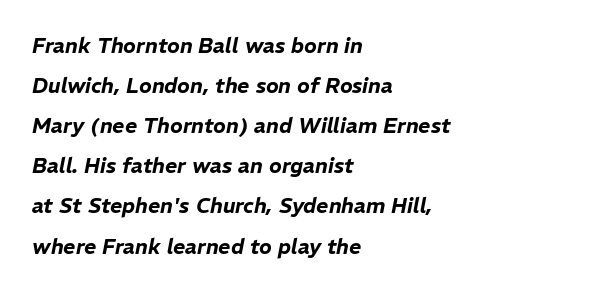
The image shows 21 px text type, italic (leaning right); set left-aligned, loose line spacing (1.91x), normal letter spacing, not underlined.
